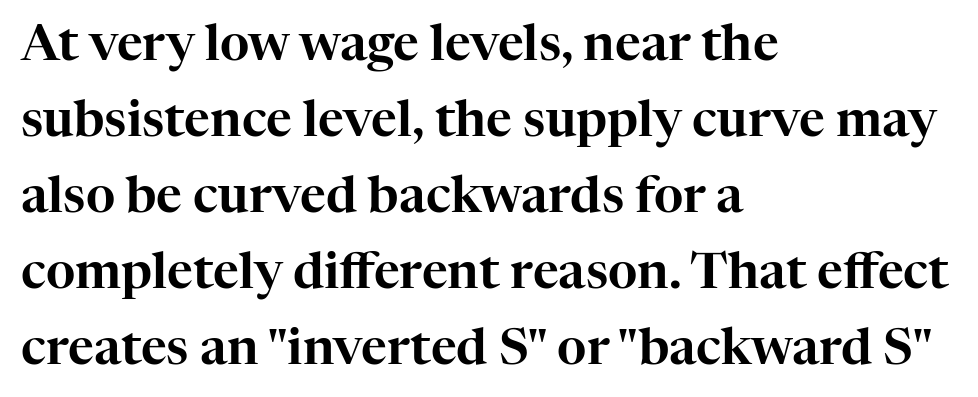
The image shows 50 px serif type, upright; set left-aligned, normal line spacing (1.52x), normal letter spacing, not underlined; high stroke contrast and a medium x-height.
